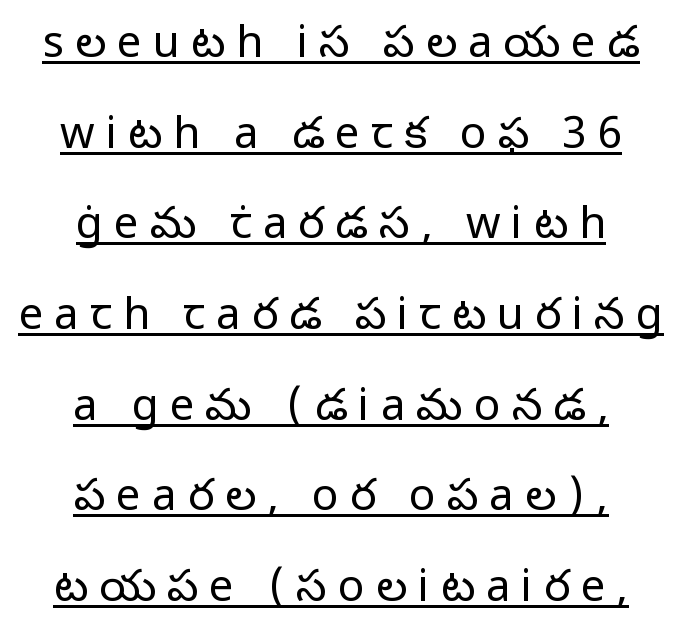
The image shows 44 px regular-weight sans-serif type, upright; set centered, loose line spacing (2.06x), unusually wide letter spacing (+0.25 em), underlined; low stroke contrast and a medium x-height.
